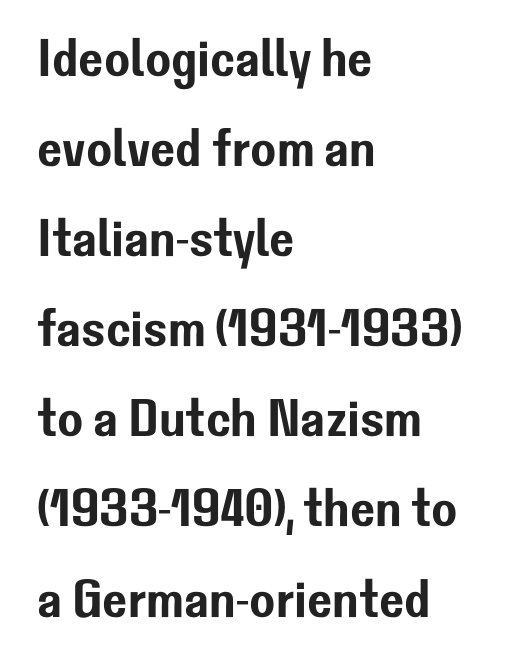
{"serif": "no", "italic": "no", "width": "normal", "stroke_contrast": "low", "x_height": "medium", "monospaced": "no", "underline": "no", "align": "left", "line_spacing": "normal", "line_spacing_ratio": 1.7, "letter_spacing": "normal", "letter_spacing_em": 0.0, "glyph_px": 53}
